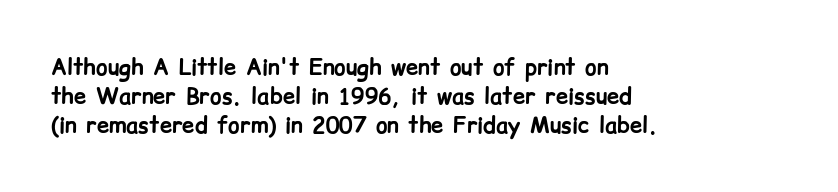
Q: Is the text bold? A: Yes.
Q: Is the text italic (slanted)? A: No, it is upright.
Q: Is the text underlined? A: No.
Q: How is the paragraph aligned? A: Left-aligned.
Q: Is the spacing between letters normal or unusually wide? A: Normal.
Q: Is the spacing between lines tight, normal or loose? A: Normal.
